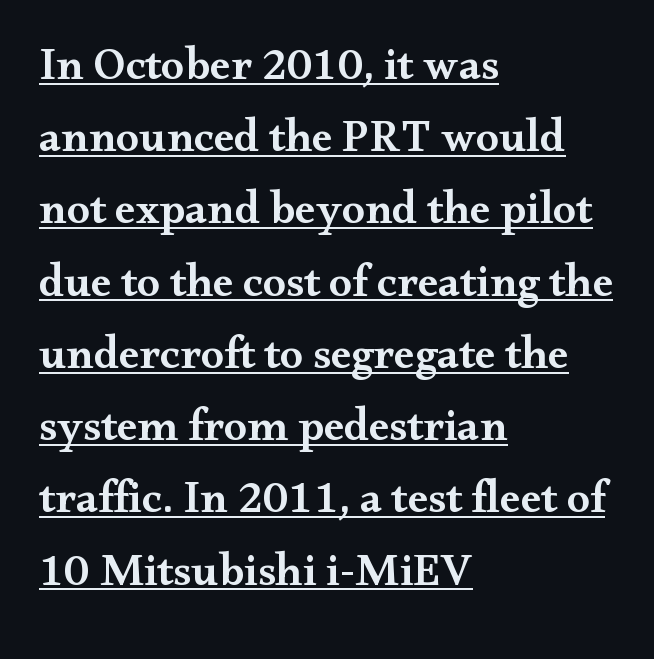
The designer went with a serif here, giving each stem small feet. The rows are spaced the way most documents space them. The typography opts for an upright posture over an oblique one. This sample carries an underscore along the baseline area.
